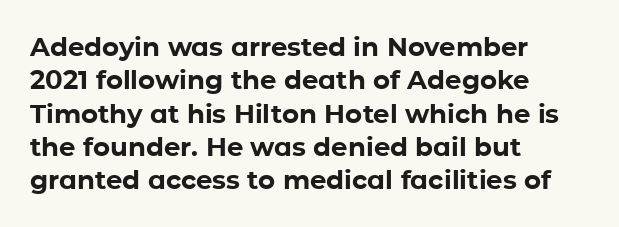
Q: Is the text bold? A: Yes.
Q: Is the text italic (slanted)? A: No, it is upright.
Q: Is the text underlined? A: No.
Q: How is the paragraph aligned? A: Left-aligned.
Q: Is the spacing between letters normal or unusually wide? A: Normal.
Q: Is the spacing between lines tight, normal or loose? A: Normal.
